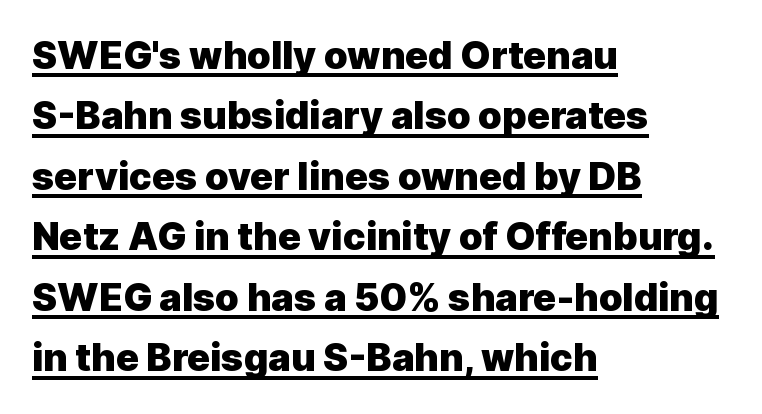
Do the letters lean? They stand straight. Does the copy run flush right? No — it runs flush left. The words here are underlined. This rendering employs a face without finishing strokes, i.e., a sans-serif. How heavy is the stroke? Heavy — this is a bold. What's the leading like? Ordinary, nothing unusual.
